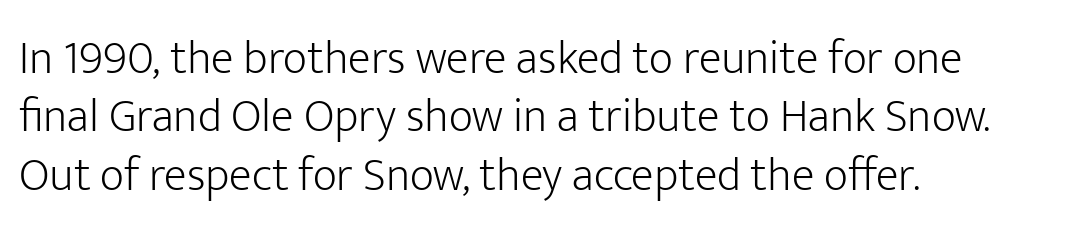
Q: Is the text bold? A: No.
Q: Is the text italic (slanted)? A: No, it is upright.
Q: Is the typeface a serif or a sans-serif typeface? A: Sans-serif.
Q: Is the text underlined? A: No.
Q: How is the paragraph aligned? A: Left-aligned.
Q: Is the spacing between letters normal or unusually wide? A: Normal.
Q: Width (condensed, normal, or wide)? A: Normal.
Q: Stroke contrast? A: Low.
Q: x-height? A: Medium.
Q: Monospaced? A: No.
